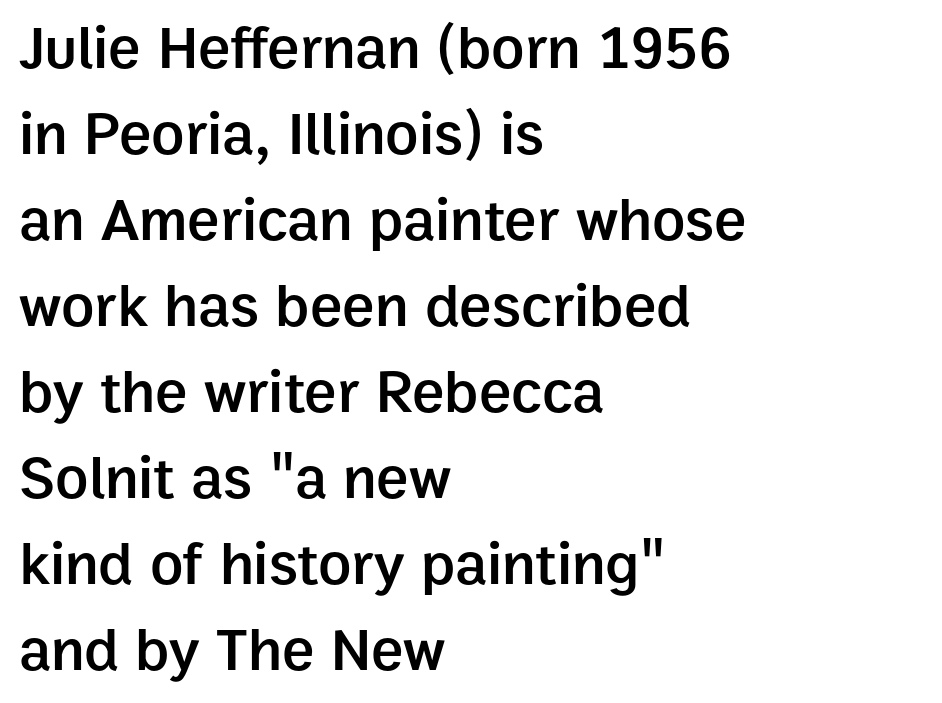
The image shows 61 px semibold sans-serif type, upright; set left-aligned, normal line spacing (1.41x), normal letter spacing, not underlined; low stroke contrast and a medium x-height.
